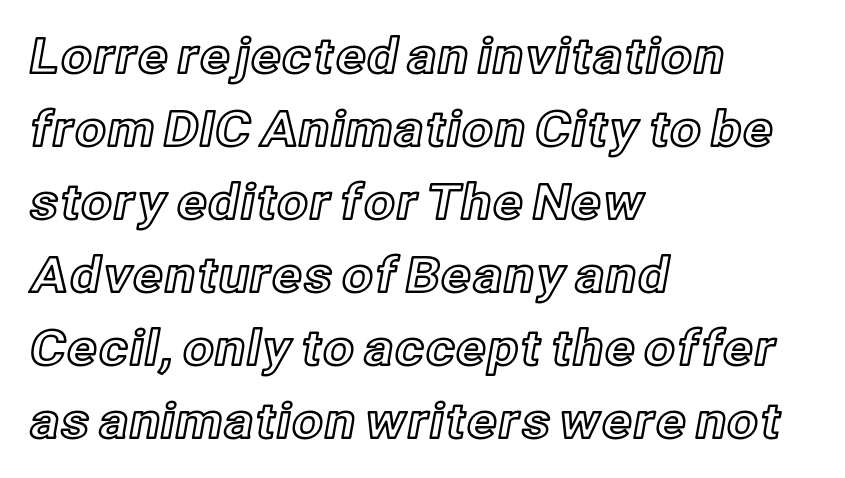
Q: Is the text italic (slanted)? A: Yes.
Q: Is the text underlined? A: No.
Q: How is the paragraph aligned? A: Left-aligned.
Q: Is the spacing between letters normal or unusually wide? A: Normal.
Q: Is the spacing between lines tight, normal or loose? A: Normal.
Q: Width (condensed, normal, or wide)? A: Normal.
Q: x-height? A: Medium.
Q: Monospaced? A: No.
